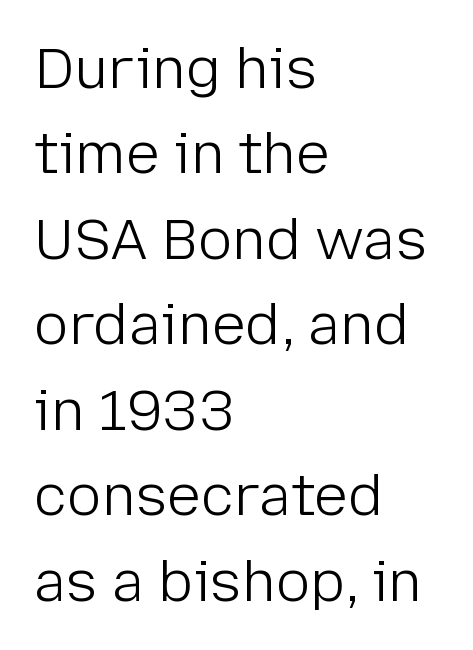
The image shows 57 px light sans-serif type, upright; set left-aligned, normal line spacing (1.5x), normal letter spacing, not underlined; low stroke contrast and a medium x-height.
